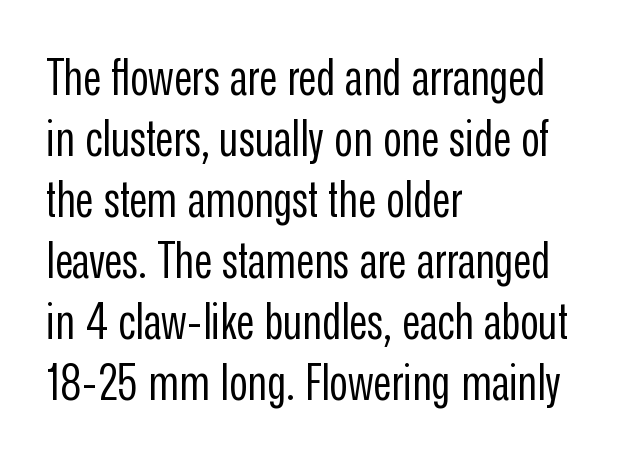
The image shows 50 px regular-weight, condensed sans-serif type, upright; set left-aligned, line spacing 1.22x, normal letter spacing, not underlined; low stroke contrast and a medium x-height.
